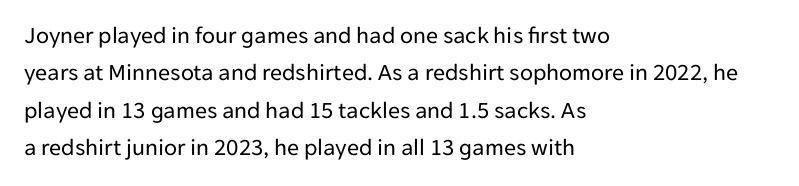
The image shows 24 px text type, upright; set left-aligned, normal line spacing (1.56x), normal letter spacing, not underlined.
